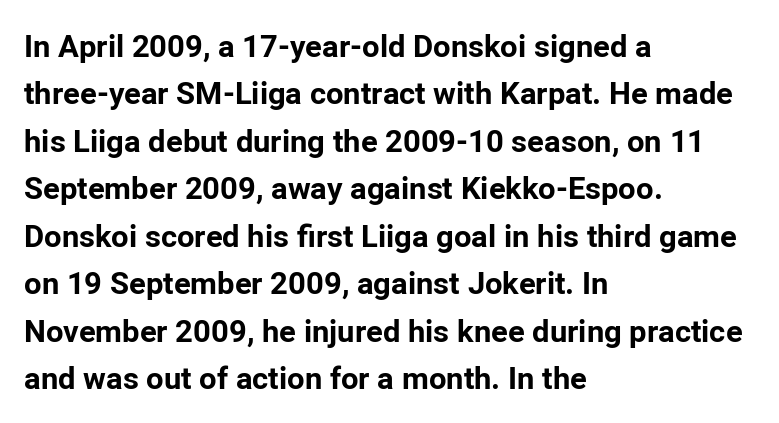
{"serif": "no", "italic": "no", "bold": "yes", "weight": "bold", "width": "normal", "stroke_contrast": "low", "x_height": "medium", "monospaced": "no", "underline": "no", "align": "left", "line_spacing": "normal", "line_spacing_ratio": 1.53, "letter_spacing": "normal", "letter_spacing_em": 0.0, "glyph_px": 31}
